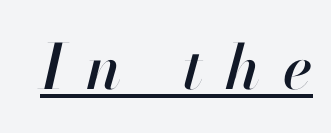
The image shows 62 px text type, italic (leaning right); set unusually wide letter spacing (+0.36 em), underlined; high stroke contrast and a small x-height.
